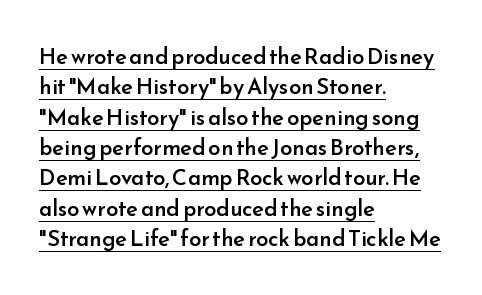
{"italic": "no", "bold": "semi", "underline": "yes", "align": "left", "line_spacing": "normal", "line_spacing_ratio": 1.38, "letter_spacing": "normal", "letter_spacing_em": 0.0, "glyph_px": 22}
